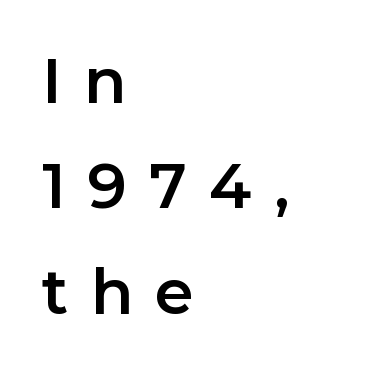
Q: Is the text italic (slanted)? A: No, it is upright.
Q: Is the typeface a serif or a sans-serif typeface? A: Sans-serif.
Q: Is the text underlined? A: No.
Q: How is the paragraph aligned? A: Left-aligned.
Q: Is the spacing between letters normal or unusually wide? A: Unusually wide.
Q: Is the spacing between lines tight, normal or loose? A: Normal.
Q: Width (condensed, normal, or wide)? A: Normal.
Q: Stroke contrast? A: Low.
Q: x-height? A: Medium.
Q: Monospaced? A: No.
